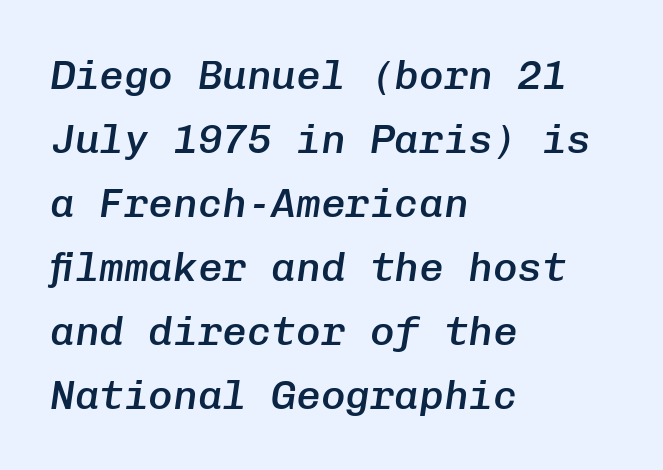
Q: Is the text bold? A: Semi-bold.
Q: Is the text italic (slanted)? A: Yes, it leans right by about 8 degrees.
Q: Is the text underlined? A: No.
Q: How is the paragraph aligned? A: Left-aligned.
Q: Is the spacing between letters normal or unusually wide? A: Normal.
Q: Is the spacing between lines tight, normal or loose? A: Normal.
Q: Width (condensed, normal, or wide)? A: Normal.
Q: Stroke contrast? A: Low.
Q: x-height? A: Medium.
Q: Monospaced? A: Yes.
